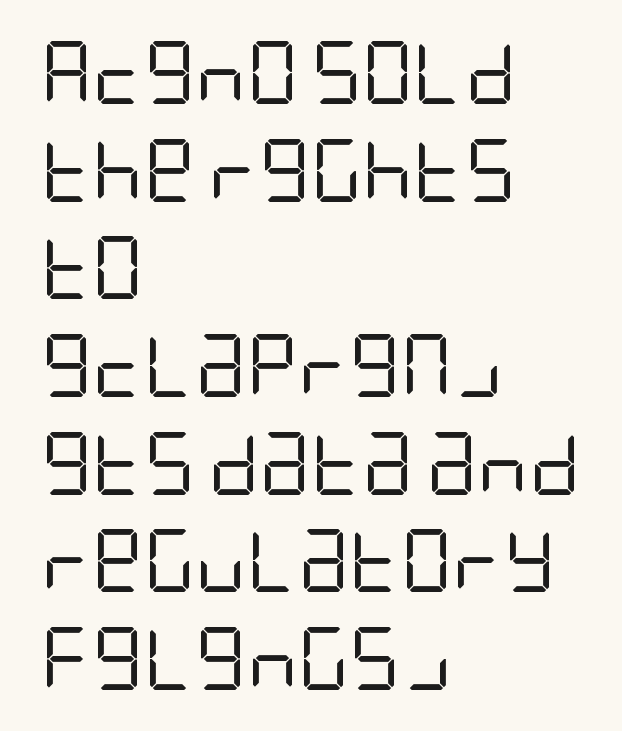
The rendering keeps characters at their native spacing. Left-aligned paragraph, ragged on the right. Weight: regular or lighter. One glance says typical: line gaps are just what's usual. Letterform terminals end flat and unadorned throughout the passage.
